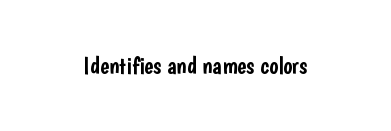
Q: Is the text italic (slanted)? A: No, it is upright.
Q: Is the text underlined? A: No.
Q: Is the spacing between letters normal or unusually wide? A: Normal.
